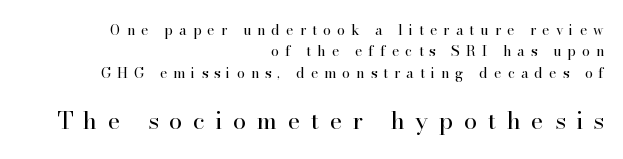
{"italic": "no", "bold": "no", "underline": "no", "align": "right", "line_spacing": "normal", "line_spacing_ratio": 1.52, "letter_spacing": "wide", "letter_spacing_em": 0.44, "larger_block": "second", "size_ratio": 1.71, "glyph_px": 24}
